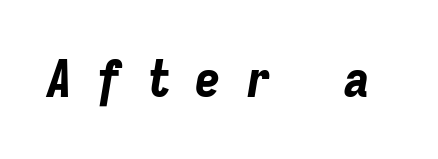
Q: Is the text bold? A: Yes.
Q: Is the text italic (slanted)? A: Yes, it leans right by about 9 degrees.
Q: Is the text underlined? A: No.
Q: Is the spacing between letters normal or unusually wide? A: Unusually wide.
Q: Width (condensed, normal, or wide)? A: Condensed.
Q: Stroke contrast? A: Low.
Q: x-height? A: Medium.
Q: Monospaced? A: Yes.
